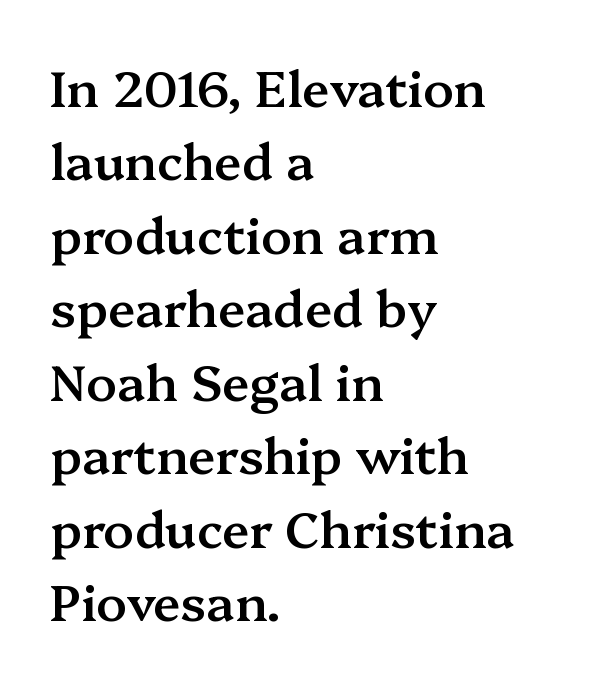
The image shows 50 px semibold serif type, upright; set left-aligned, normal line spacing (1.47x), normal letter spacing, not underlined; medium stroke contrast and a medium x-height.
